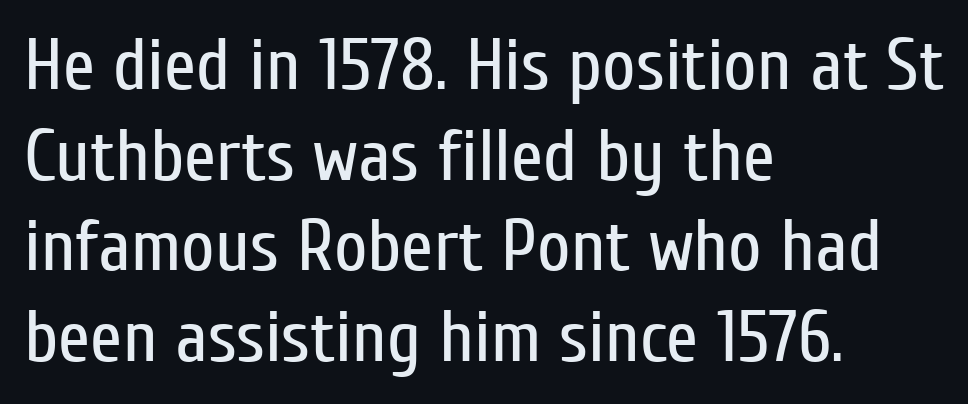
Q: Is the text bold? A: No.
Q: Is the text italic (slanted)? A: No, it is upright.
Q: Is the typeface a serif or a sans-serif typeface? A: Sans-serif.
Q: Is the text underlined? A: No.
Q: How is the paragraph aligned? A: Left-aligned.
Q: Is the spacing between letters normal or unusually wide? A: Normal.
Q: Width (condensed, normal, or wide)? A: Condensed.
Q: Stroke contrast? A: Low.
Q: x-height? A: Medium.
Q: Monospaced? A: No.
